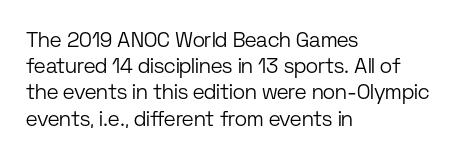
The image shows 21 px text type, upright; set left-aligned, normal line spacing (1.25x), normal letter spacing, not underlined.
